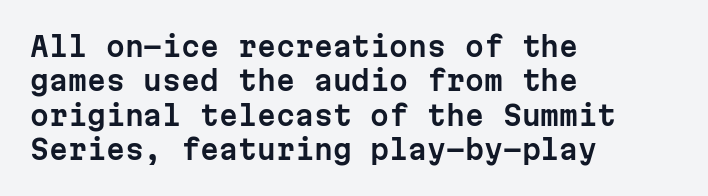
The image shows 27 px text type, upright; set left-aligned, normal line spacing (1.27x), normal letter spacing, not underlined.
